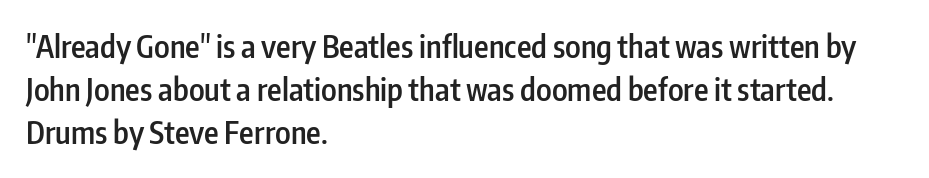
The image shows 31 px semibold, condensed sans-serif type, upright; set left-aligned, normal line spacing (1.39x), normal letter spacing, not underlined; low stroke contrast and a medium x-height.
